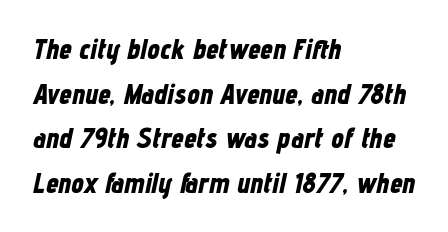
The image shows 28 px bold, condensed type, italic (leaning right); set left-aligned, normal line spacing (1.59x), normal letter spacing, not underlined; low stroke contrast and a medium x-height.
